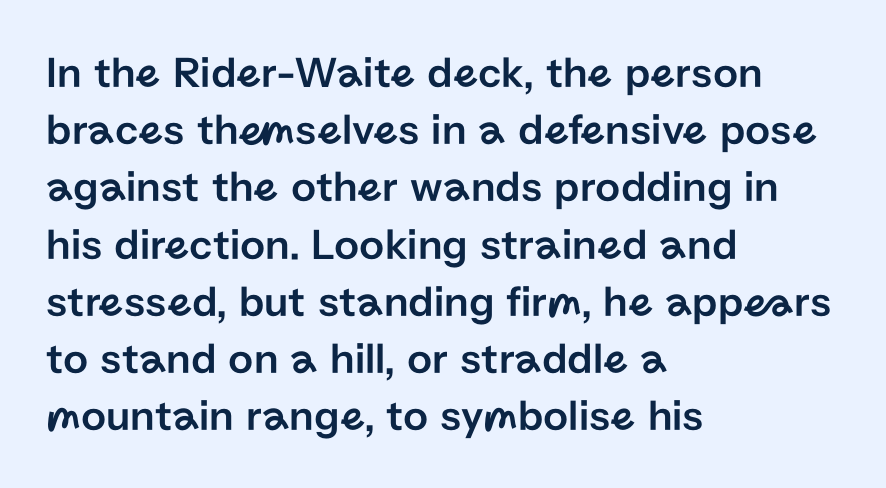
Q: Is the text italic (slanted)? A: No, it is upright.
Q: Is the typeface a serif or a sans-serif typeface? A: Sans-serif.
Q: Is the text underlined? A: No.
Q: How is the paragraph aligned? A: Left-aligned.
Q: Is the spacing between letters normal or unusually wide? A: Normal.
Q: Is the spacing between lines tight, normal or loose? A: Normal.
Q: Width (condensed, normal, or wide)? A: Normal.
Q: Stroke contrast? A: Low.
Q: x-height? A: Medium.
Q: Monospaced? A: No.
